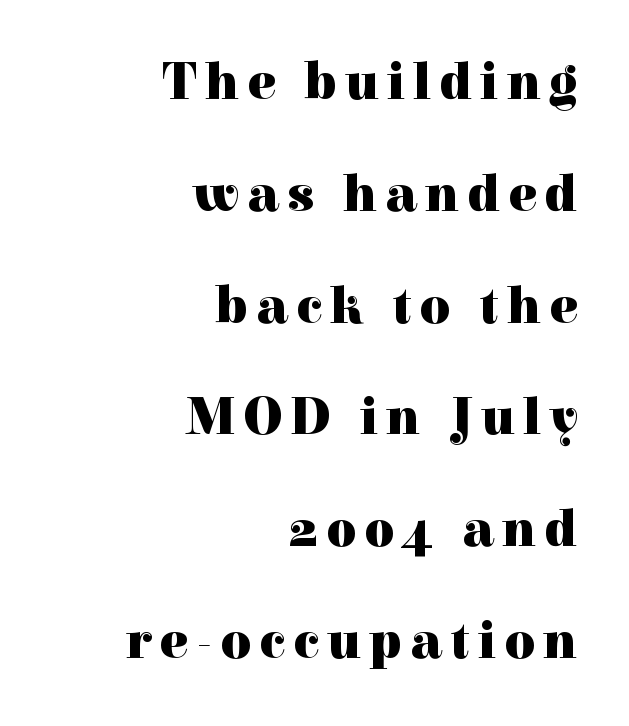
{"serif": "yes", "italic": "no", "bold": "yes", "weight": "heavy", "width": "normal", "x_height": "medium", "monospaced": "no", "underline": "no", "align": "right", "line_spacing": "loose", "line_spacing_ratio": 2.11, "glyph_px": 53}
